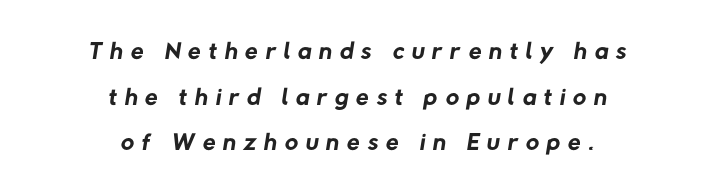
The image shows 37 px regular-weight sans-serif type; set centered, line spacing 1.23x, unusually wide letter spacing (+0.21 em), not underlined; low stroke contrast and a medium x-height.
